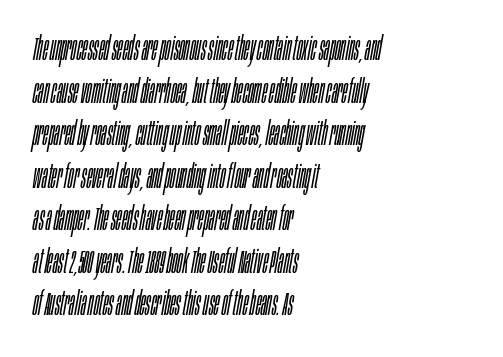
Q: Is the text bold? A: No.
Q: Is the text italic (slanted)? A: Yes, it leans right by about 10 degrees.
Q: Is the text underlined? A: No.
Q: How is the paragraph aligned? A: Left-aligned.
Q: Is the spacing between letters normal or unusually wide? A: Normal.
Q: Is the spacing between lines tight, normal or loose? A: Normal.
Q: Width (condensed, normal, or wide)? A: Condensed.
Q: Stroke contrast? A: Low.
Q: x-height? A: Large.
Q: Monospaced? A: No.
